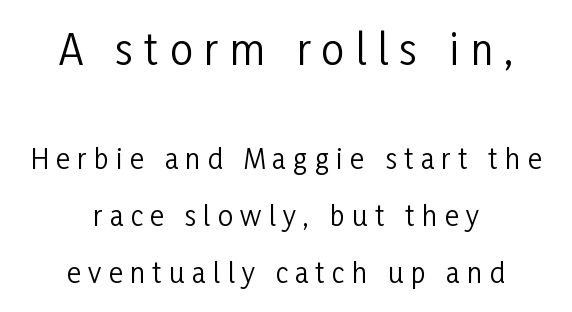
Italic? Not at all — the glyphs are vertical. The baseline area is clear. The passage shown is typed in a proportional face where columns would drift. These lines have a slow, spaced-out rhythm from letter to letter.
